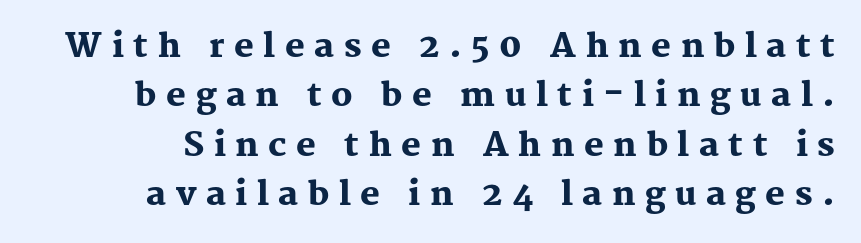
Line spacing here is normal. If you drew a line through each stem, it would be perfectly vertical. Each row of text sits above clean, open space. Students, note that the glyphs here are deliberately spaced far apart.
